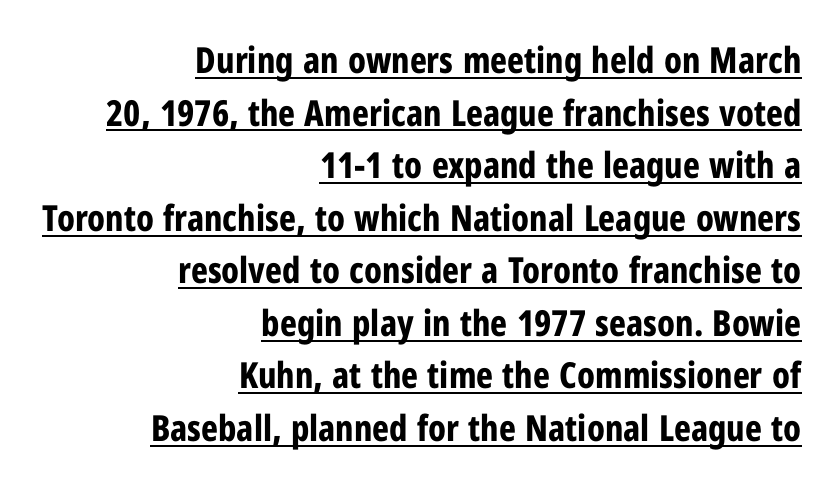
The image shows 36 px bold, condensed sans-serif type, upright; set right-aligned, normal line spacing (1.46x), normal letter spacing, underlined; low stroke contrast and a medium x-height.
